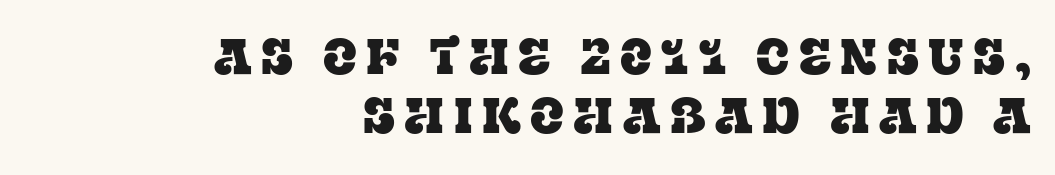
The image shows 50 px serif type, upright; set right-aligned, line spacing 1.18x, not underlined; low stroke contrast and a large x-height.
